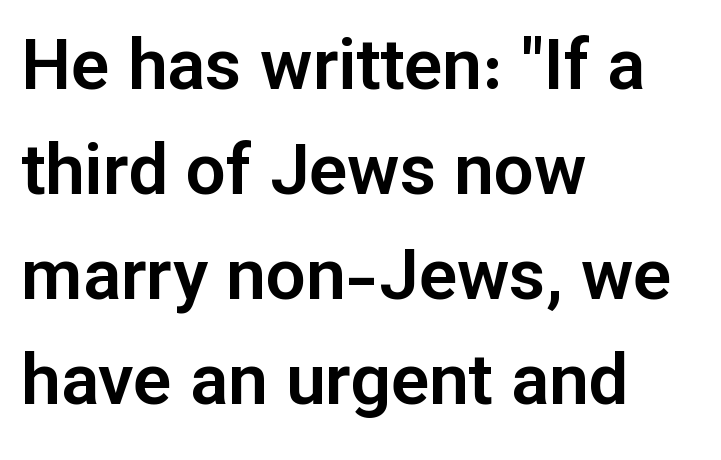
{"serif": "no", "italic": "no", "width": "normal", "stroke_contrast": "low", "x_height": "medium", "monospaced": "no", "underline": "no", "align": "left", "line_spacing": "normal", "line_spacing_ratio": 1.48, "letter_spacing": "normal", "letter_spacing_em": 0.0, "glyph_px": 71}
